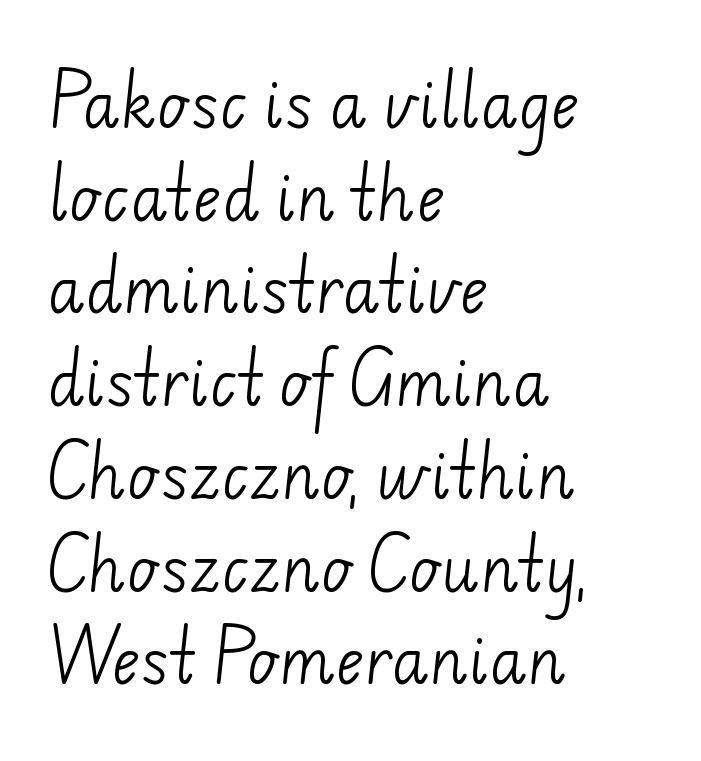
The image shows 61 px light sans-serif type; set left-aligned, normal line spacing (1.52x), normal letter spacing, not underlined; low stroke contrast and a small x-height.
